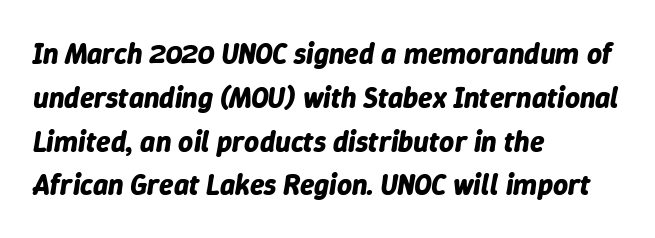
The image shows 29 px bold type, italic (leaning right); set left-aligned, normal line spacing (1.51x), normal letter spacing, not underlined; low stroke contrast and a medium x-height.
